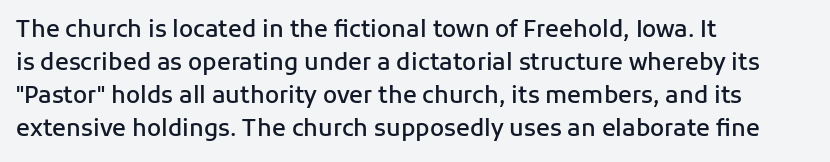
The image shows 23 px text type, upright; set left-aligned, normal line spacing (1.43x), normal letter spacing, not underlined.
